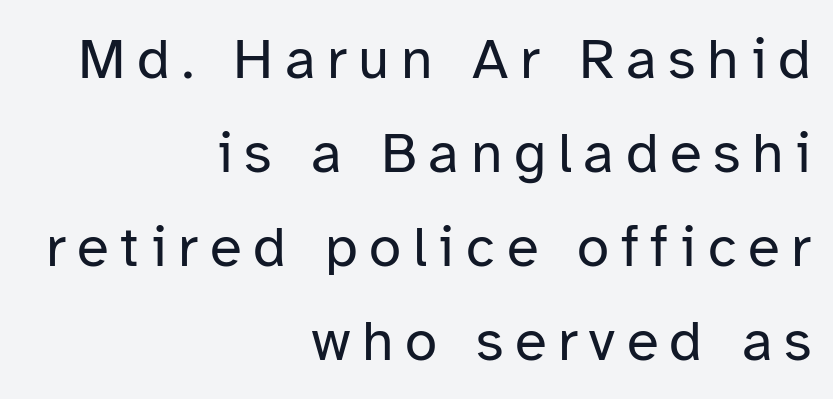
{"serif": "no", "italic": "no", "bold": "no", "weight": "regular", "width": "normal", "stroke_contrast": "low", "x_height": "medium", "monospaced": "no", "underline": "no", "align": "right", "line_spacing": "normal", "line_spacing_ratio": 1.62, "letter_spacing": "wide", "letter_spacing_em": 0.2, "glyph_px": 58}
